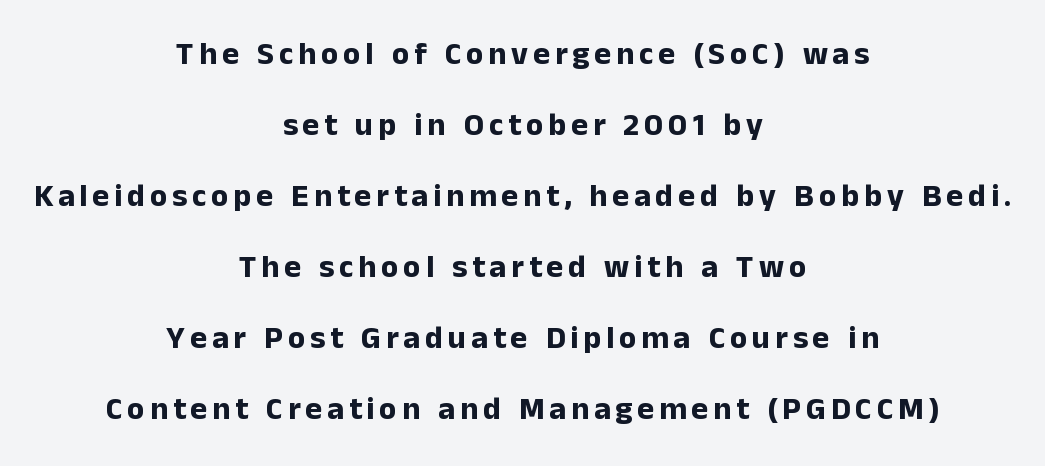
Q: Is the text bold? A: Yes.
Q: Is the text italic (slanted)? A: No, it is upright.
Q: Is the typeface a serif or a sans-serif typeface? A: Sans-serif.
Q: Is the text underlined? A: No.
Q: How is the paragraph aligned? A: Centered.
Q: Is the spacing between lines tight, normal or loose? A: Loose.
Q: Width (condensed, normal, or wide)? A: Normal.
Q: Stroke contrast? A: Low.
Q: x-height? A: Medium.
Q: Monospaced? A: No.
